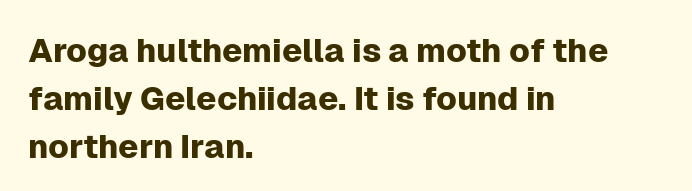
You could not count columns in this text — the font is proportionally spaced. The vertical gap from one line to the next is medium. Italic? Not at all — the glyphs are vertical. Serif or sans? Sans — the stroke terminals are bare. Underline: absent.
